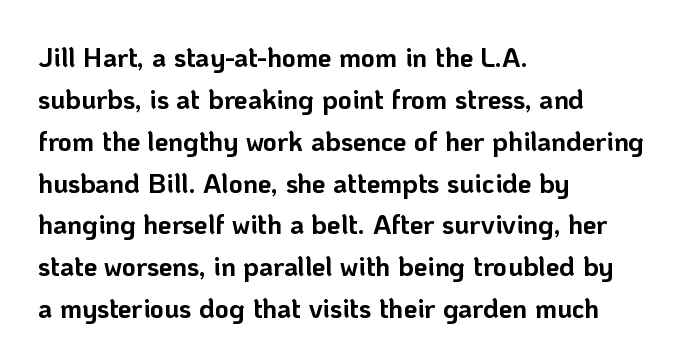
The face used here has the dense, thick strokes of a bold. Students, observe: this is what conventionally led text looks like. Notice how the stems are strictly vertical — no italics here. The setting favours the left margin, as ordinary paragraphs usually do.
